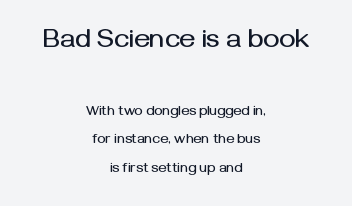
In this sample the first text group is rendered at the bigger scale. Typeset on center — no edge is straight. Decoration check: the copy has no underline. The face used here is rendered with its standard letterfit. The lettering stays uniformly vertical, giving the passage a roman look. A great deal of white space separates one row of letters from the next.
